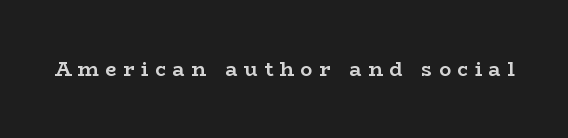
This is heavy type, rendered in bold. Caption: expanded tracking, letters set apart. Tall strokes in this sample are plumb rather than angled. Type without underlining.
